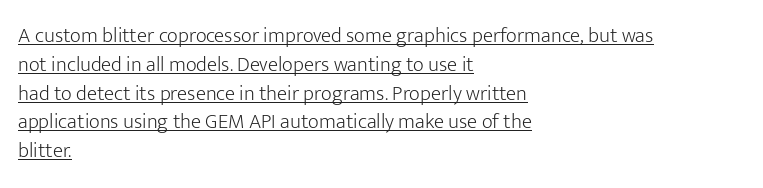
The image shows 21 px text type, upright; set left-aligned, normal line spacing (1.37x), normal letter spacing, underlined.
